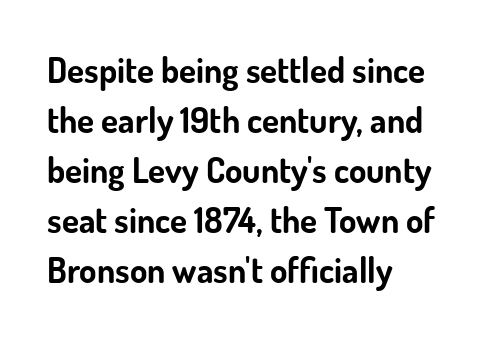
{"serif": "no", "italic": "no", "bold": "yes", "weight": "bold", "width": "normal", "stroke_contrast": "low", "x_height": "small", "monospaced": "no", "underline": "no", "align": "left", "line_spacing": "normal", "line_spacing_ratio": 1.43, "letter_spacing": "normal", "letter_spacing_em": 0.0, "glyph_px": 35}
